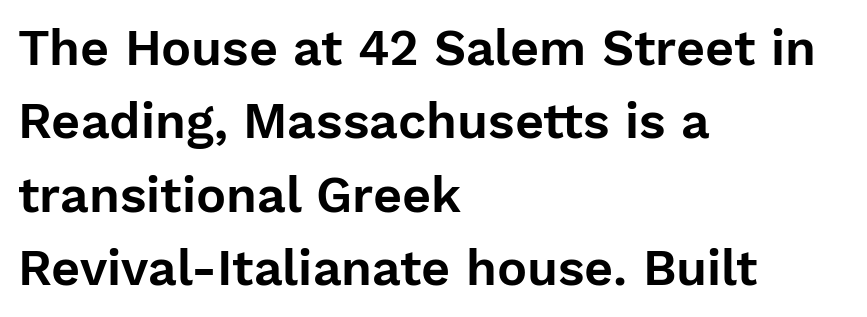
The image shows 50 px sans-serif type, upright; set left-aligned, normal line spacing (1.47x), normal letter spacing, not underlined; low stroke contrast and a medium x-height.
